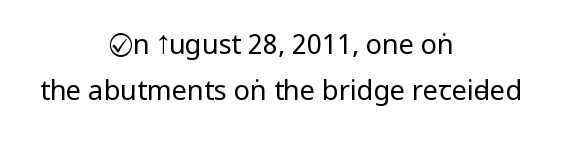
The image shows 27 px text type, upright; set centered, normal line spacing (1.7x), normal letter spacing, not underlined.
